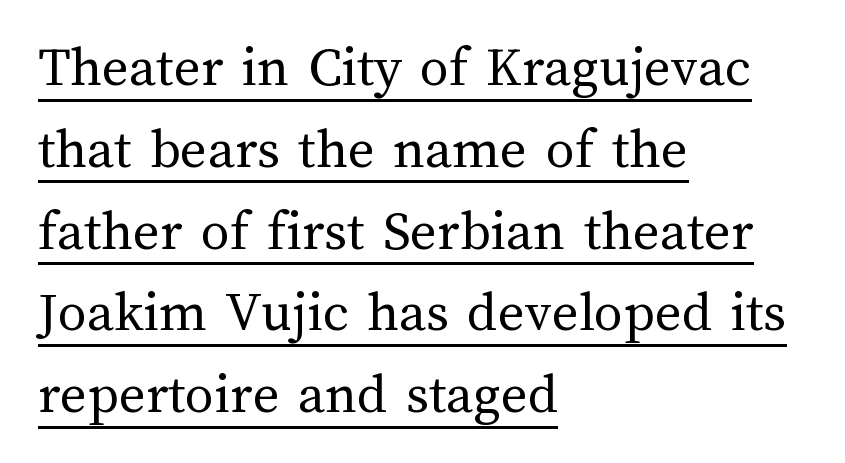
The image shows 58 px regular-weight type, upright; set left-aligned, normal line spacing (1.41x), normal letter spacing, underlined; medium stroke contrast and a medium x-height.
